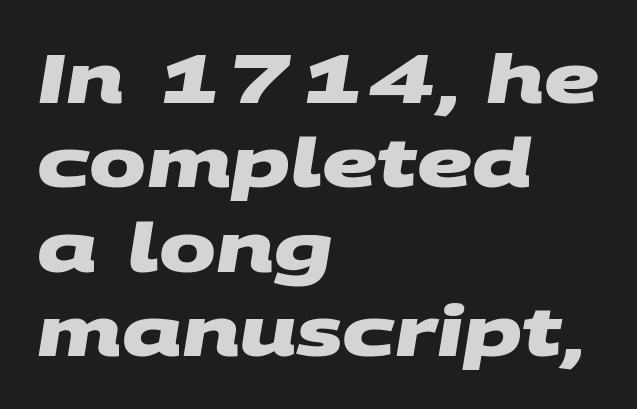
The image shows 68 px heavy, wide sans-serif type; set left-aligned, line spacing 1.24x, normal letter spacing, not underlined; medium stroke contrast and a large x-height.
